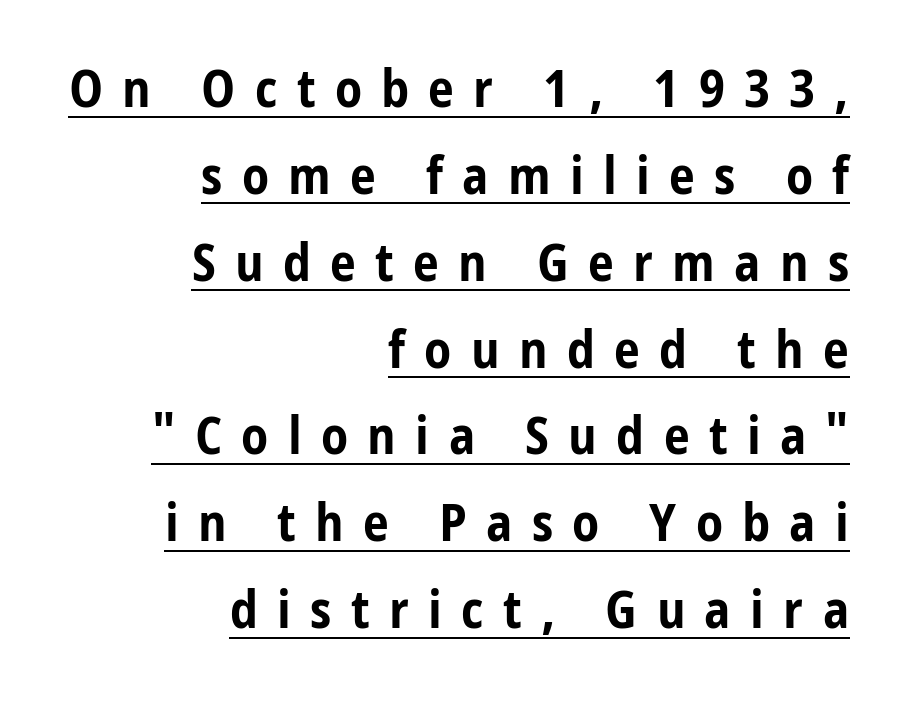
The image shows 52 px bold, condensed sans-serif type, upright; set right-aligned, normal line spacing (1.67x), unusually wide letter spacing (+0.37 em), underlined; low stroke contrast and a medium x-height.
